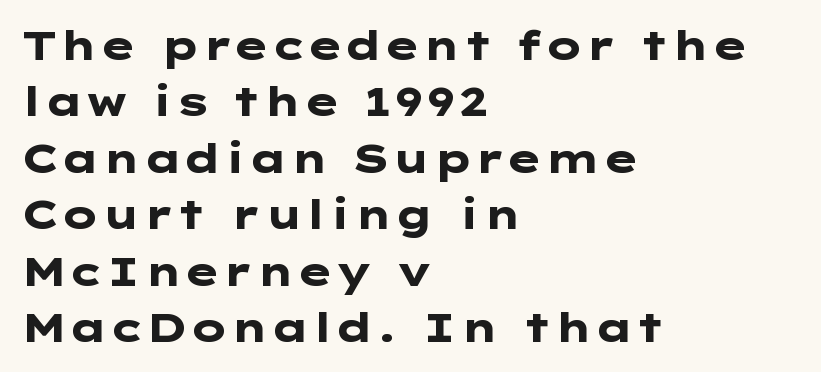
Q: Is the text bold? A: Yes.
Q: Is the text italic (slanted)? A: No, it is upright.
Q: Is the typeface a serif or a sans-serif typeface? A: Sans-serif.
Q: Is the text underlined? A: No.
Q: How is the paragraph aligned? A: Left-aligned.
Q: Is the spacing between letters normal or unusually wide? A: Normal.
Q: Is the spacing between lines tight, normal or loose? A: Normal.
Q: Width (condensed, normal, or wide)? A: Wide.
Q: Stroke contrast? A: Low.
Q: x-height? A: Medium.
